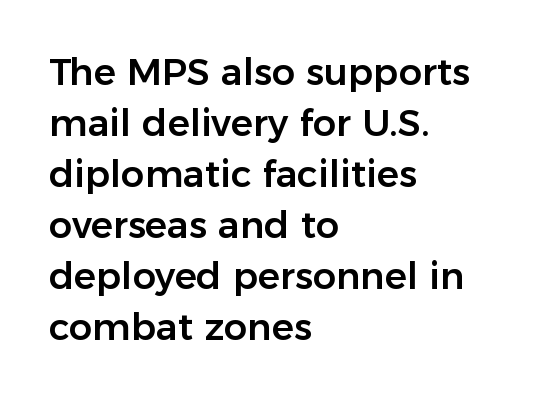
Stroke terminals: plain, sans-serif. Ordinary non-slanted type is in use. Notice how descenders clear the ascenders below comfortably — that's standard leading. Short note: letters normally spaced. Spacing verdict: proportional, widths tailored to each character.
